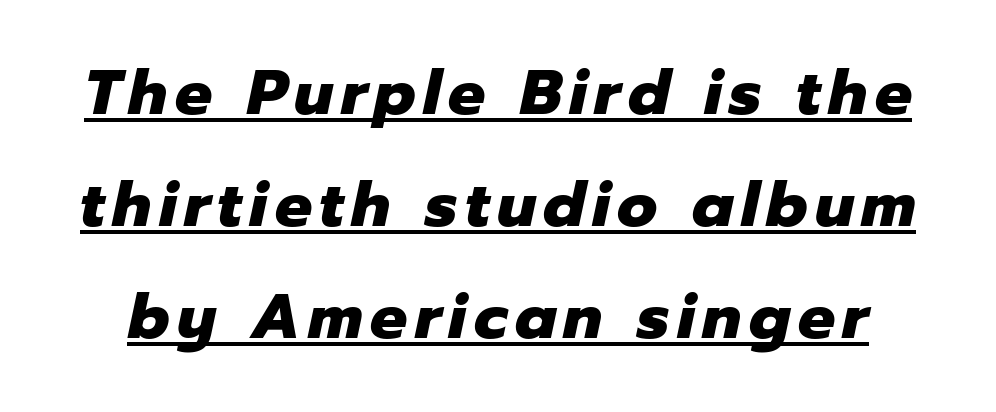
The image shows 62 px heavy type, italic (leaning right); set line spacing 1.81x, underlined; low stroke contrast and a medium x-height.
